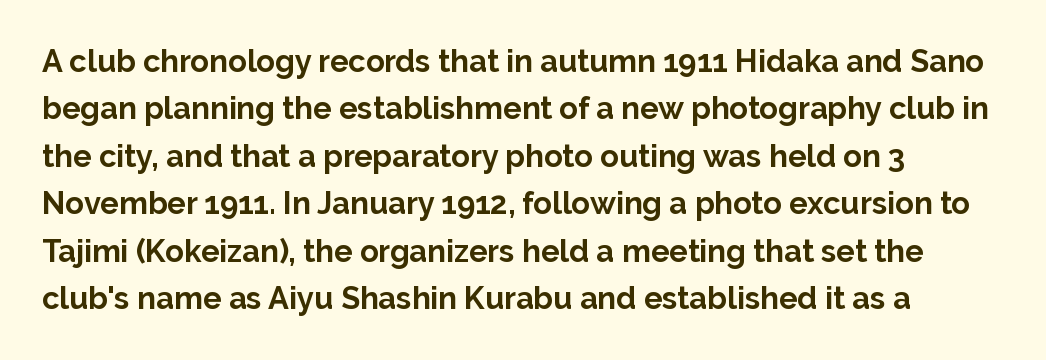
Q: Is the text bold? A: Yes.
Q: Is the text italic (slanted)? A: No, it is upright.
Q: Is the typeface a serif or a sans-serif typeface? A: Sans-serif.
Q: Is the text underlined? A: No.
Q: How is the paragraph aligned? A: Left-aligned.
Q: Is the spacing between letters normal or unusually wide? A: Normal.
Q: Is the spacing between lines tight, normal or loose? A: Normal.
Q: Width (condensed, normal, or wide)? A: Normal.
Q: Stroke contrast? A: Low.
Q: x-height? A: Medium.
Q: Monospaced? A: No.
